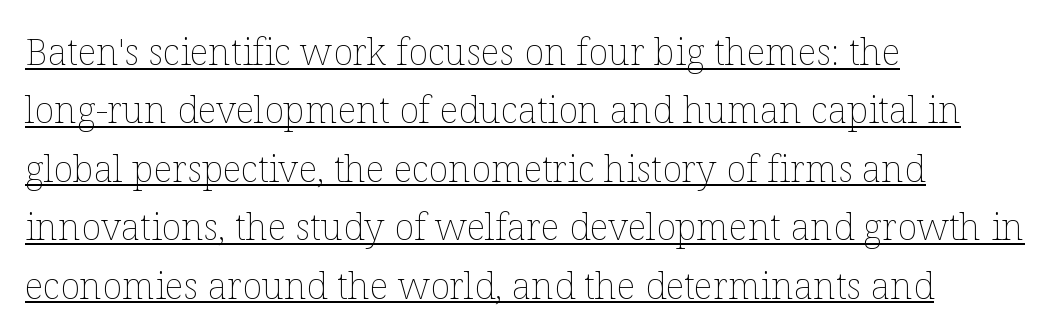
Q: Is the text bold? A: No.
Q: Is the text italic (slanted)? A: No, it is upright.
Q: Is the text underlined? A: Yes.
Q: How is the paragraph aligned? A: Left-aligned.
Q: Is the spacing between letters normal or unusually wide? A: Normal.
Q: Is the spacing between lines tight, normal or loose? A: Normal.
Q: Width (condensed, normal, or wide)? A: Normal.
Q: Stroke contrast? A: Low.
Q: x-height? A: Medium.
Q: Monospaced? A: No.
